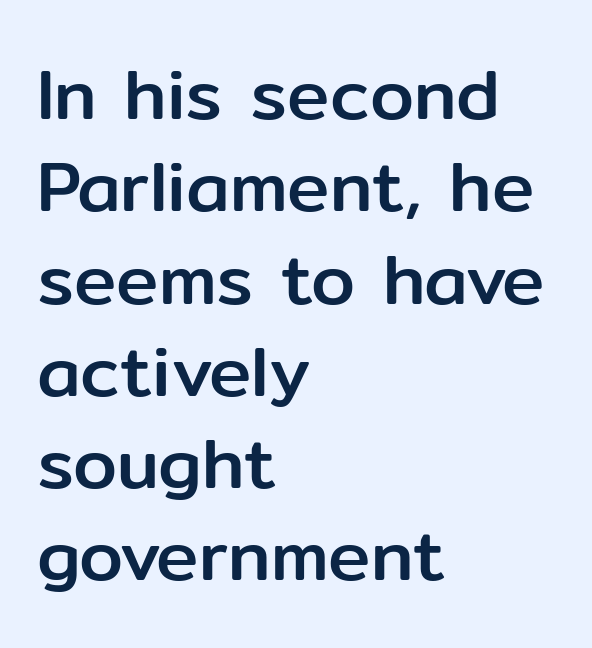
The image shows 71 px sans-serif type, upright; set left-aligned, normal line spacing (1.3x), normal letter spacing, not underlined; low stroke contrast and a medium x-height.
